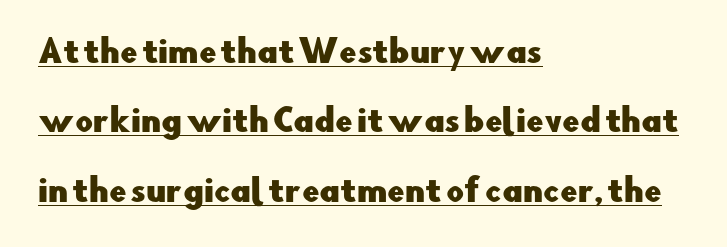
Spacing verdict: proportional, widths tailored to each character. The horizontal fit of the characters is conventional and even. Leftover space on each line is placed entirely after the last word. Is there an underline? Yes — a line sits under the letters.
